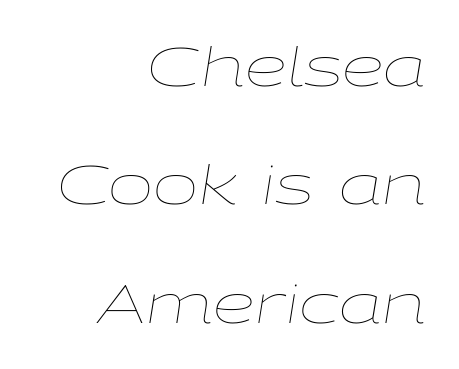
Q: Is the text bold? A: No.
Q: Is the text italic (slanted)? A: Yes, it leans right by about 9 degrees.
Q: Is the text underlined? A: No.
Q: How is the paragraph aligned? A: Right-aligned.
Q: Is the spacing between letters normal or unusually wide? A: Normal.
Q: Is the spacing between lines tight, normal or loose? A: Loose.
Q: Width (condensed, normal, or wide)? A: Wide.
Q: Stroke contrast? A: Low.
Q: x-height? A: Medium.
Q: Monospaced? A: No.
